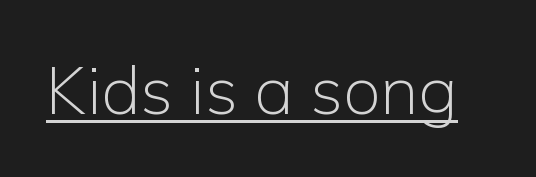
Q: Is the text bold? A: No.
Q: Is the text italic (slanted)? A: No, it is upright.
Q: Is the typeface a serif or a sans-serif typeface? A: Sans-serif.
Q: Is the text underlined? A: Yes.
Q: Is the spacing between letters normal or unusually wide? A: Normal.
Q: Width (condensed, normal, or wide)? A: Normal.
Q: Stroke contrast? A: Low.
Q: x-height? A: Medium.
Q: Monospaced? A: No.
